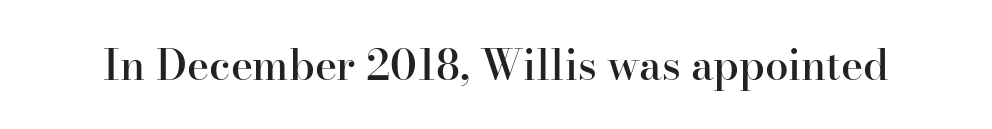
Type style note: has serifs. The gaps between neighbouring characters are ordinary and unremarkable. The specimen omits any rule beneath the text block's lines. Designer's note — italics off, roman on. Think of a printed novel: that variable character pitch is what you see here. The passage shown is semibold, sitting just below true bold.
